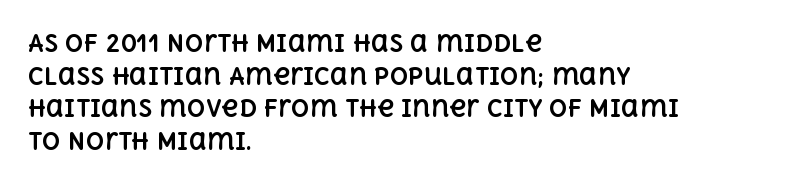
Q: Is the text bold? A: Yes.
Q: Is the text italic (slanted)? A: No, it is upright.
Q: Is the text underlined? A: No.
Q: How is the paragraph aligned? A: Left-aligned.
Q: Is the spacing between letters normal or unusually wide? A: Normal.
Q: Is the spacing between lines tight, normal or loose? A: Normal.
